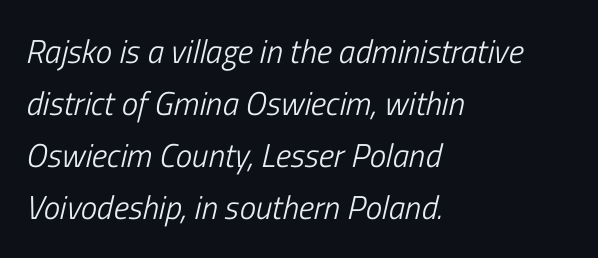
The image shows 33 px light, condensed type, italic (leaning right); set left-aligned, normal line spacing (1.58x), normal letter spacing, not underlined; low stroke contrast and a medium x-height.
